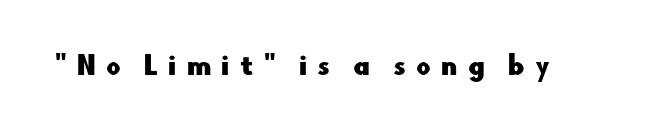
Posture: upright roman. Beneath every word, the page is bare. Someone cranked the tracking dial way up on this one.
